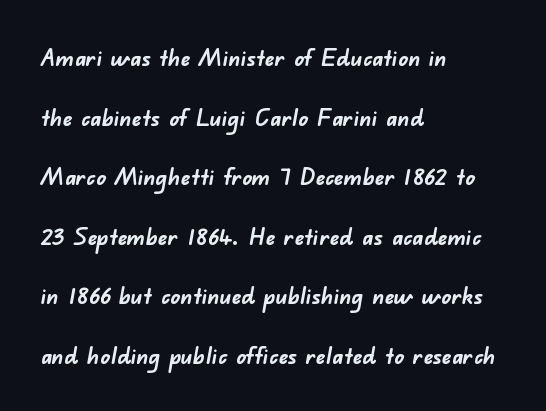
The image shows 24 px bold type; set left-aligned, loose line spacing (2.48x), normal letter spacing, not underlined.
